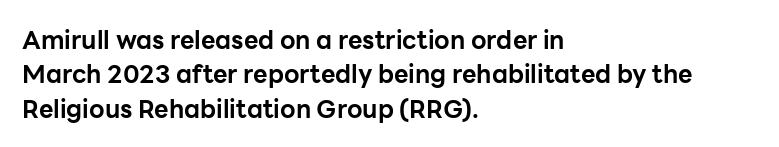
Plain, unruled lines of type. Italic: no, the glyphs are upright roman. The face used here has the dense, thick strokes of a bold. Compared with typical paragraphs, the rows here are spaced about the same. The paragraph has a hard left edge and a soft right edge. Here the glyphs are tracked normally, forming tight word shapes.
